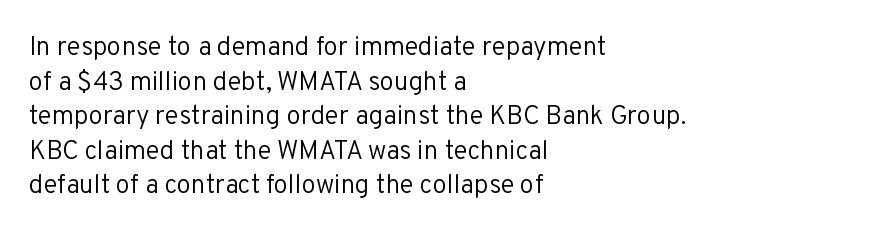
Q: Is the text bold? A: No.
Q: Is the text italic (slanted)? A: No, it is upright.
Q: Is the text underlined? A: No.
Q: How is the paragraph aligned? A: Left-aligned.
Q: Is the spacing between letters normal or unusually wide? A: Normal.
Q: Is the spacing between lines tight, normal or loose? A: Normal.
